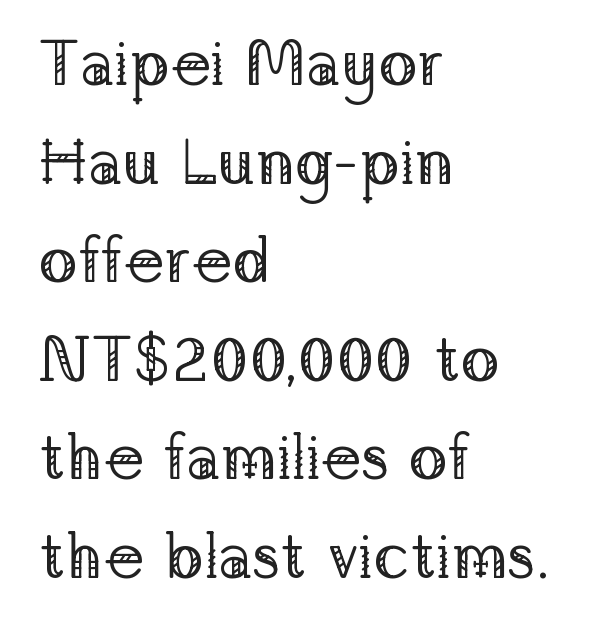
The image shows 64 px regular-weight serif type, upright; set left-aligned, normal line spacing (1.54x), normal letter spacing, not underlined; low stroke contrast and a medium x-height.
